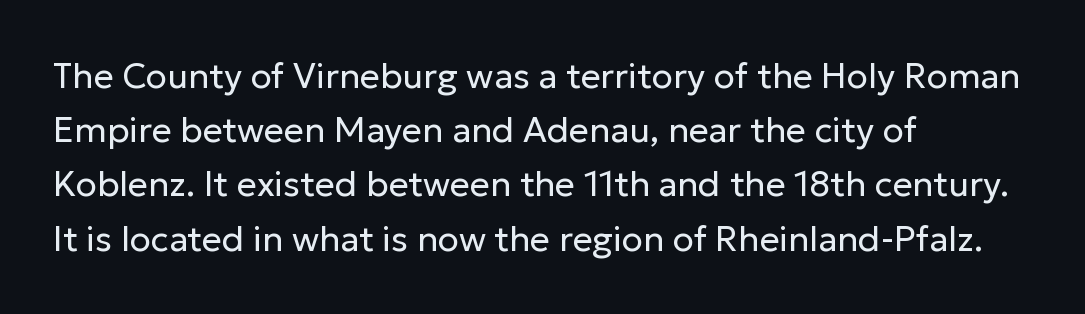
A bare baseline throughout the passage. There is no visible air inserted between adjacent glyphs. Proportional: the letters do not fall into vertical columns. Evenly set lines give the paragraph a standard silhouette. You can tell it's not italic because the verticals are truly vertical. What kind of face is this? One without serifs — a sans.
